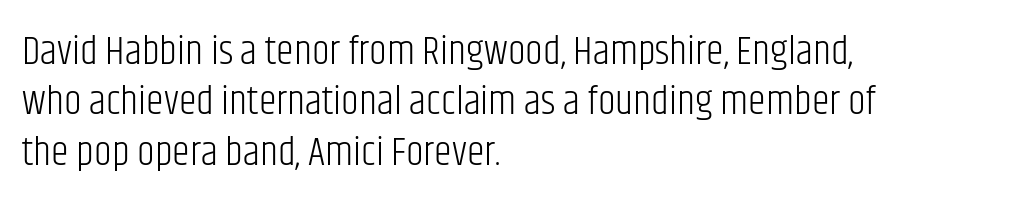
The image shows 40 px light, condensed sans-serif type, upright; set left-aligned, normal line spacing (1.26x), normal letter spacing, not underlined; low stroke contrast and a large x-height.
